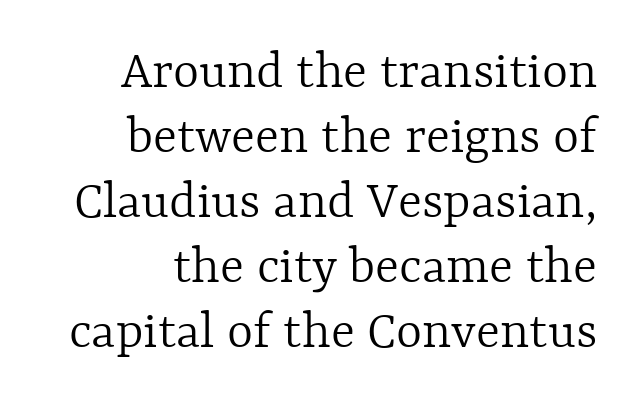
The image shows 56 px light type, upright; set right-aligned, line spacing 1.16x, normal letter spacing, not underlined; a medium x-height.
